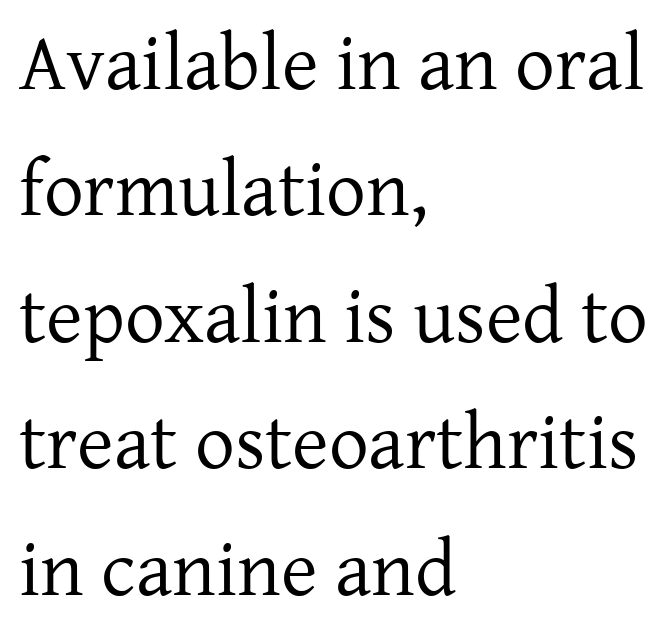
Q: Is the text bold? A: No.
Q: Is the text italic (slanted)? A: No, it is upright.
Q: Is the typeface a serif or a sans-serif typeface? A: Serif.
Q: Is the text underlined? A: No.
Q: How is the paragraph aligned? A: Left-aligned.
Q: Is the spacing between letters normal or unusually wide? A: Normal.
Q: Is the spacing between lines tight, normal or loose? A: Normal.
Q: Width (condensed, normal, or wide)? A: Normal.
Q: Stroke contrast? A: Low.
Q: x-height? A: Medium.
Q: Monospaced? A: No.
